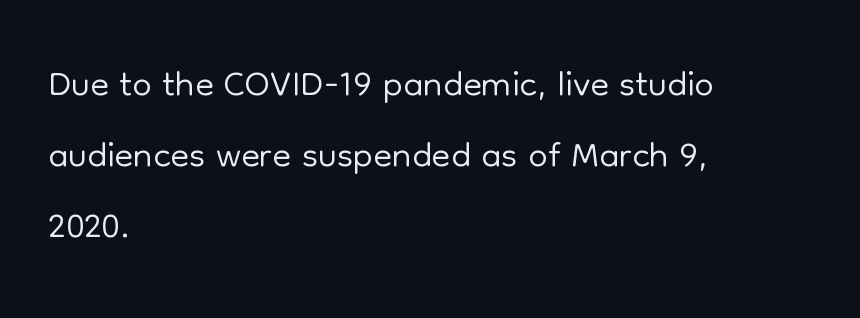
Q: Is the text bold? A: No.
Q: Is the text italic (slanted)? A: No, it is upright.
Q: Is the typeface a serif or a sans-serif typeface? A: Sans-serif.
Q: Is the text underlined? A: No.
Q: How is the paragraph aligned? A: Left-aligned.
Q: Is the spacing between letters normal or unusually wide? A: Normal.
Q: Is the spacing between lines tight, normal or loose? A: Normal.
Q: Width (condensed, normal, or wide)? A: Normal.
Q: Stroke contrast? A: Low.
Q: x-height? A: Medium.
Q: Monospaced? A: No.
